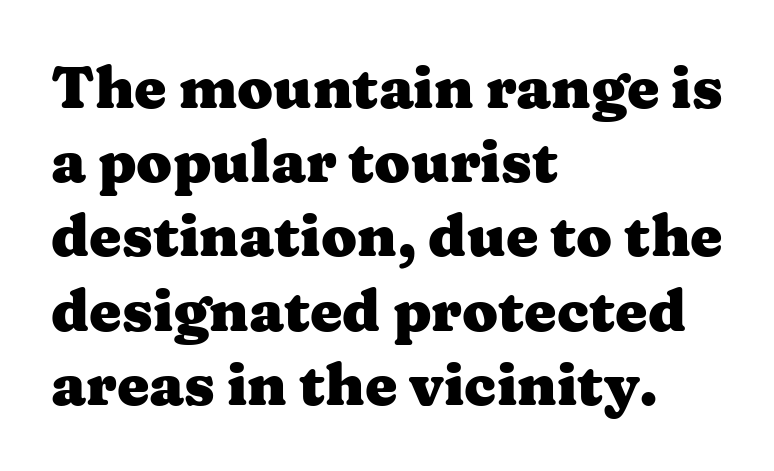
Q: Is the text bold? A: Yes.
Q: Is the text italic (slanted)? A: No, it is upright.
Q: Is the typeface a serif or a sans-serif typeface? A: Serif.
Q: Is the text underlined? A: No.
Q: How is the paragraph aligned? A: Left-aligned.
Q: Is the spacing between letters normal or unusually wide? A: Normal.
Q: Is the spacing between lines tight, normal or loose? A: Normal.
Q: Width (condensed, normal, or wide)? A: Wide.
Q: Stroke contrast? A: Medium.
Q: x-height? A: Medium.
Q: Monospaced? A: No.
